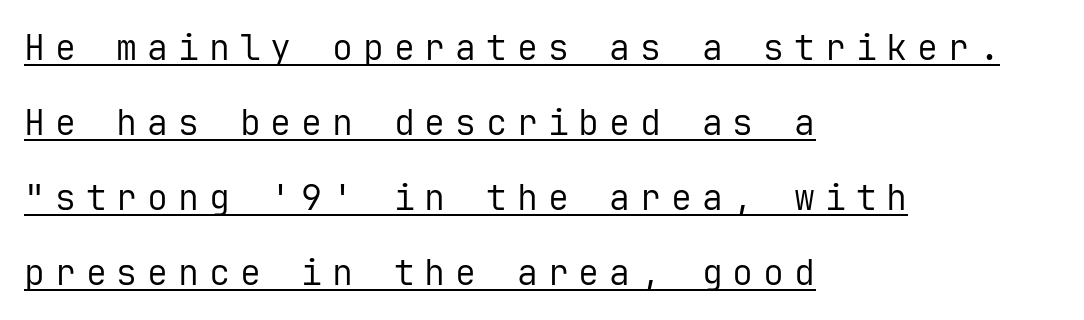
This sample has the even, mechanical cadence of fixed-width lettering. Ascenders rise straight up at ninety degrees. The gaps between neighbouring characters are conspicuously large. The face looks like a standard text weight, possibly lighter. Does the copy run flush right? No — it runs flush left.
